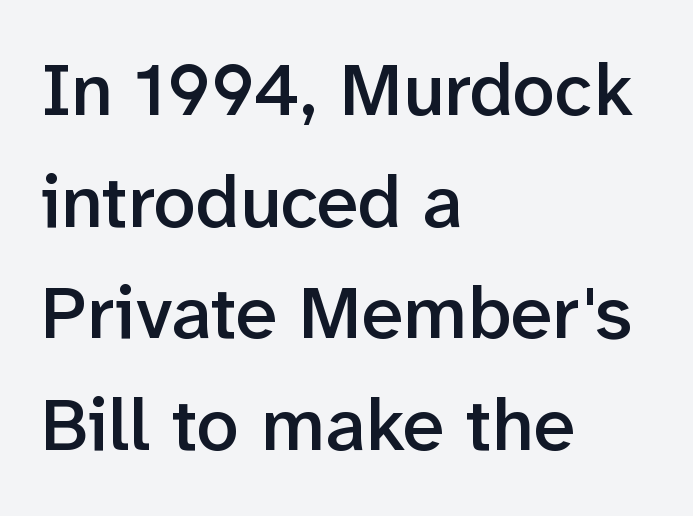
{"serif": "no", "italic": "no", "bold": "semi", "weight": "semibold", "width": "normal", "stroke_contrast": "low", "x_height": "medium", "monospaced": "no", "underline": "no", "align": "left", "line_spacing": "normal", "line_spacing_ratio": 1.49, "letter_spacing": "normal", "letter_spacing_em": 0.0, "glyph_px": 75}
